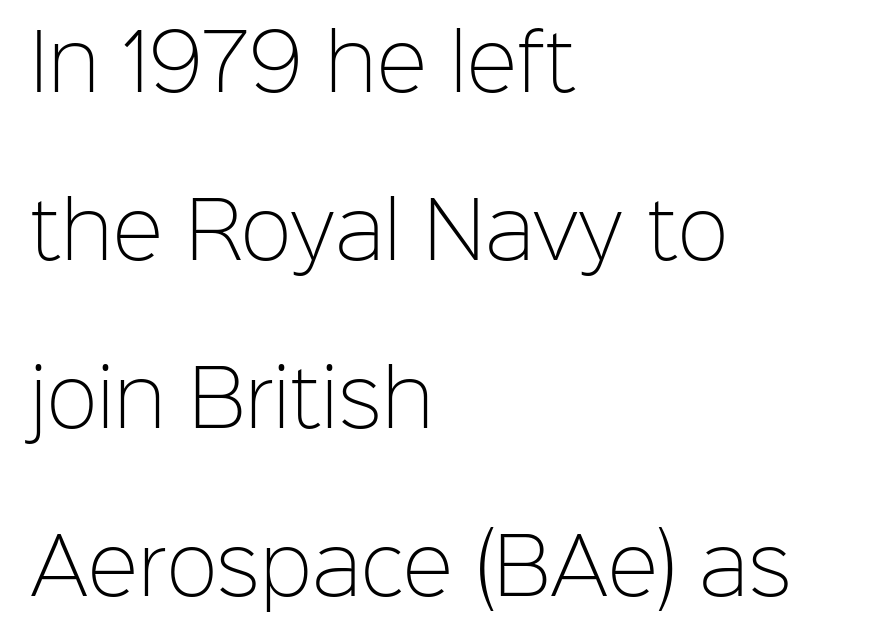
The image shows 76 px light sans-serif type, upright; set left-aligned, loose line spacing (2.21x), normal letter spacing, not underlined; low stroke contrast and a medium x-height.
